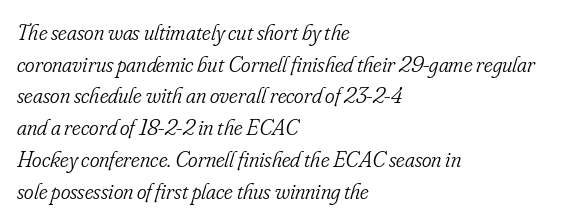
The image shows 23 px text type, italic (leaning right); set left-aligned, normal line spacing (1.38x), normal letter spacing, not underlined.
